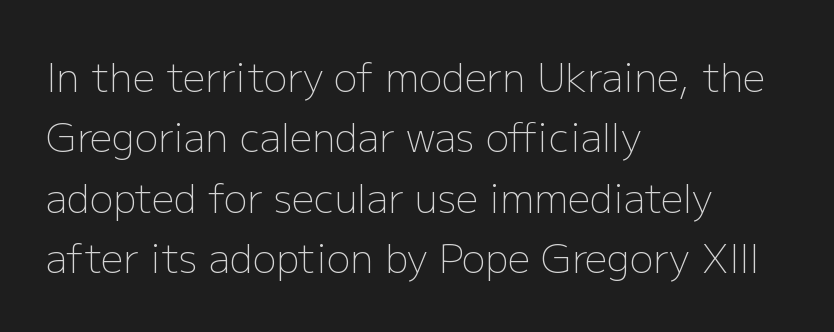
The image shows 39 px light sans-serif type, upright; set left-aligned, normal line spacing (1.55x), normal letter spacing, not underlined; low stroke contrast and a medium x-height.
